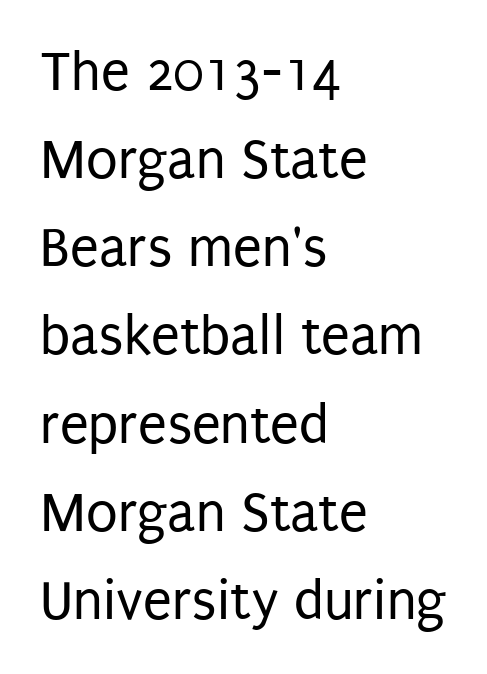
Here the glyphs are tracked normally, forming tight word shapes. These lines stack with their left ends in a neat column. A clean baseline with only descenders dipping below it. This block has exactly the height ordinary leading produces.
